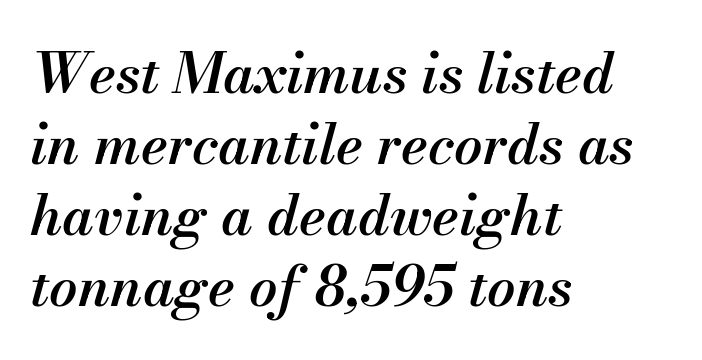
{"italic": "yes", "lean": "right", "slant_degrees": 13, "bold": "semi", "weight": "semibold", "width": "normal", "stroke_contrast": "medium", "x_height": "small", "monospaced": "no", "underline": "no", "align": "left", "line_spacing": "normal", "line_spacing_ratio": 1.27, "letter_spacing": "normal", "letter_spacing_em": 0.0, "glyph_px": 56}
